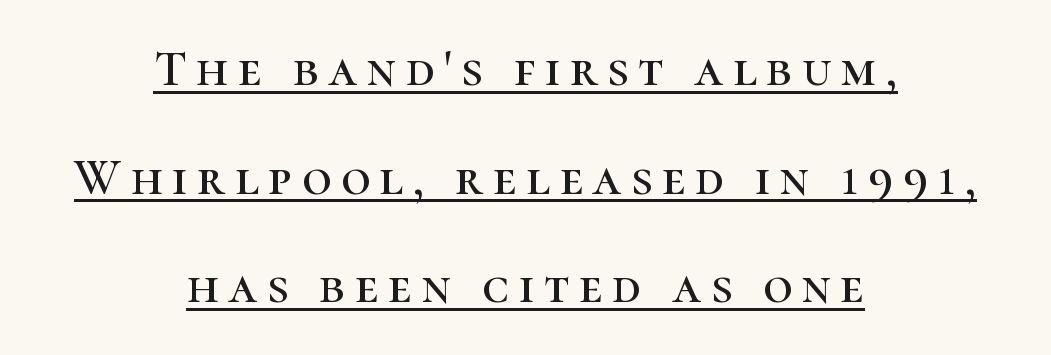
The image shows 51 px serif type, upright; set centered, loose line spacing (2.13x), underlined; high stroke contrast and a medium x-height.
